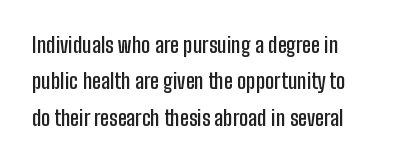
Q: Is the text bold? A: Semi-bold.
Q: Is the text italic (slanted)? A: No, it is upright.
Q: Is the text underlined? A: No.
Q: Is the spacing between letters normal or unusually wide? A: Normal.
